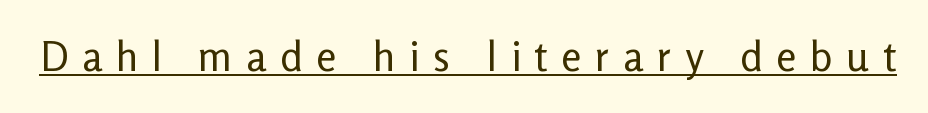
There is plenty of visible air inserted between adjacent glyphs. Is there an underline? Yes — a line sits under the letters. The face looks like a standard text weight, possibly lighter. This is roman type, the default non-slanted kind.
